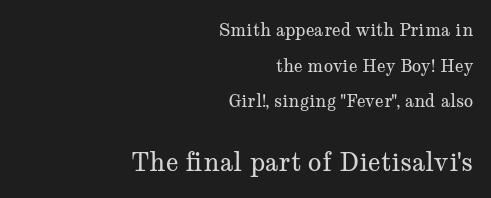
Q: Is the text bold? A: No.
Q: Is the text italic (slanted)? A: No, it is upright.
Q: Is the text underlined? A: No.
Q: How is the paragraph aligned? A: Right-aligned.
Q: Is the spacing between letters normal or unusually wide? A: Normal.
Q: Is the spacing between lines tight, normal or loose? A: Loose.
Q: Which block of text is set in a larger size, the first (top) or the second (bottom)? A: The second (bottom) one.
